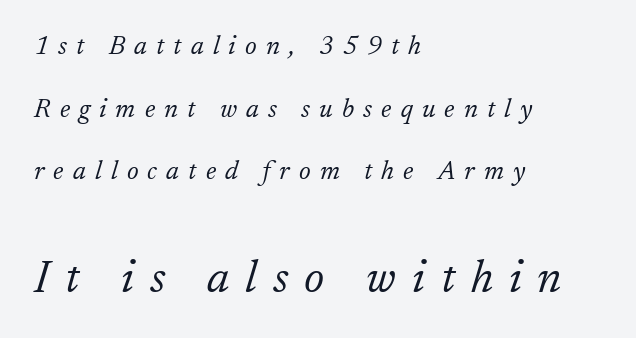
{"serif": "yes", "italic": "yes", "lean": "right", "slant_degrees": 17, "bold": "no", "weight": "light", "width": "normal", "stroke_contrast": "low", "x_height": "medium", "monospaced": "no", "underline": "no", "align": "left", "line_spacing": "loose", "line_spacing_ratio": 2.41, "letter_spacing": "wide", "letter_spacing_em": 0.35, "larger_block": "second", "size_ratio": 1.73, "glyph_px": 45}
